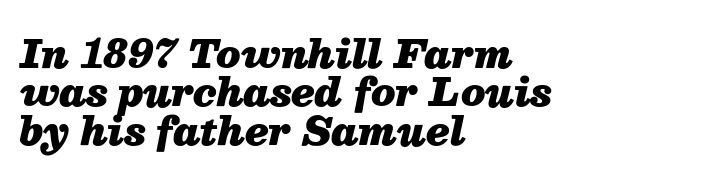
{"italic": "yes", "lean": "right", "slant_degrees": 13, "bold": "yes", "weight": "heavy", "width": "normal", "stroke_contrast": "medium", "x_height": "medium", "monospaced": "no", "underline": "no", "align": "left", "line_spacing": "tight", "line_spacing_ratio": 1.01, "letter_spacing": "normal", "letter_spacing_em": 0.0, "glyph_px": 38}
